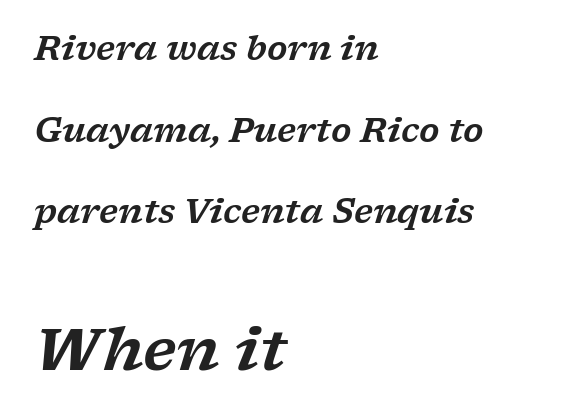
{"serif": "yes", "italic": "yes", "lean": "right", "slant_degrees": 17, "width": "wide", "stroke_contrast": "low", "x_height": "medium", "monospaced": "no", "underline": "no", "align": "left", "line_spacing": "loose", "line_spacing_ratio": 2.47, "letter_spacing": "normal", "letter_spacing_em": 0.0, "larger_block": "second", "size_ratio": 1.76, "glyph_px": 58}
